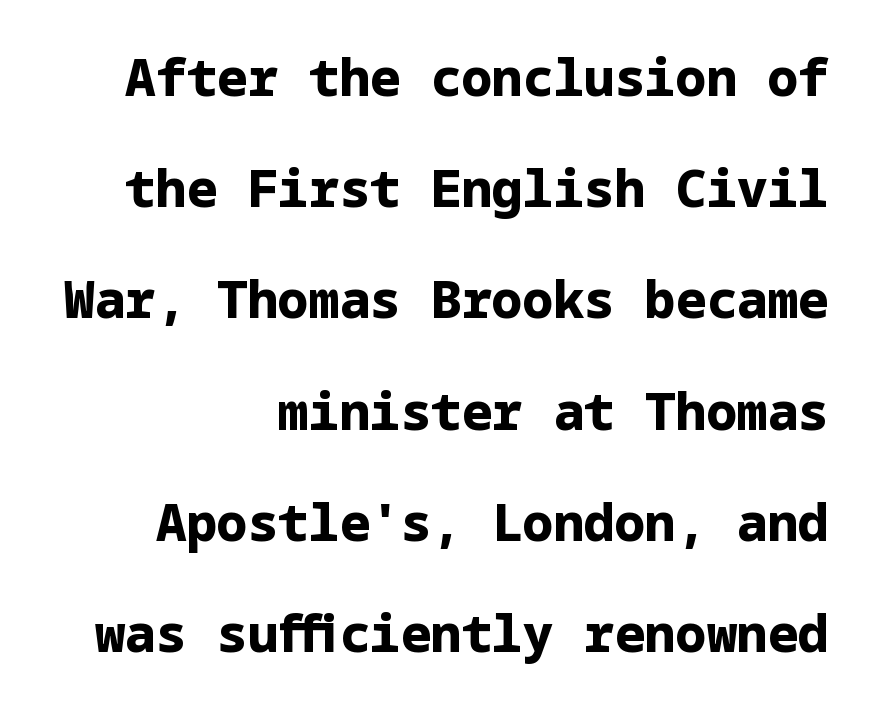
{"serif": "no", "italic": "no", "bold": "yes", "weight": "bold", "width": "normal", "stroke_contrast": "low", "x_height": "medium", "underline": "no", "align": "right", "line_spacing": "loose", "line_spacing_ratio": 2.18, "letter_spacing": "normal", "letter_spacing_em": 0.0, "glyph_px": 51}
